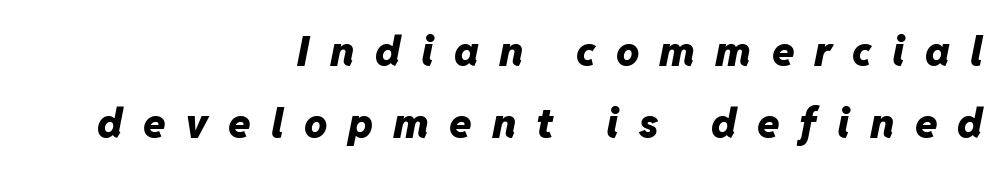
Q: Is the text bold? A: Yes.
Q: Is the text italic (slanted)? A: Yes, it leans right by about 11 degrees.
Q: Is the text underlined? A: No.
Q: How is the paragraph aligned? A: Right-aligned.
Q: Is the spacing between letters normal or unusually wide? A: Unusually wide.
Q: Width (condensed, normal, or wide)? A: Normal.
Q: Stroke contrast? A: Low.
Q: x-height? A: Medium.
Q: Monospaced? A: No.
